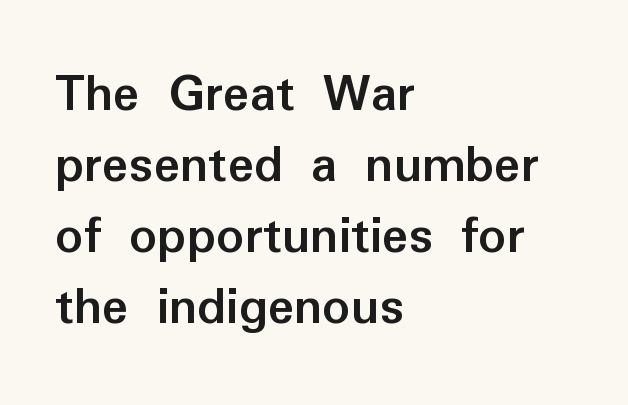
Q: Is the text bold? A: Yes.
Q: Is the text italic (slanted)? A: No, it is upright.
Q: Is the typeface a serif or a sans-serif typeface? A: Sans-serif.
Q: Is the text underlined? A: No.
Q: How is the paragraph aligned? A: Left-aligned.
Q: Is the spacing between letters normal or unusually wide? A: Normal.
Q: Is the spacing between lines tight, normal or loose? A: Normal.
Q: Width (condensed, normal, or wide)? A: Normal.
Q: Stroke contrast? A: Low.
Q: x-height? A: Medium.
Q: Monospaced? A: No.
